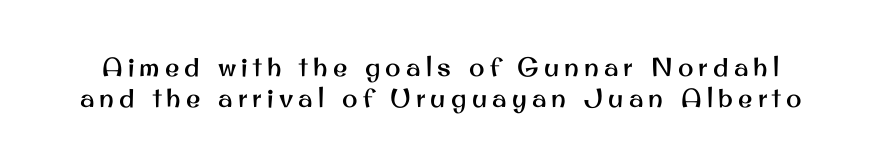
Q: Is the text italic (slanted)? A: No, it is upright.
Q: Is the text underlined? A: No.
Q: Is the spacing between letters normal or unusually wide? A: Unusually wide.
